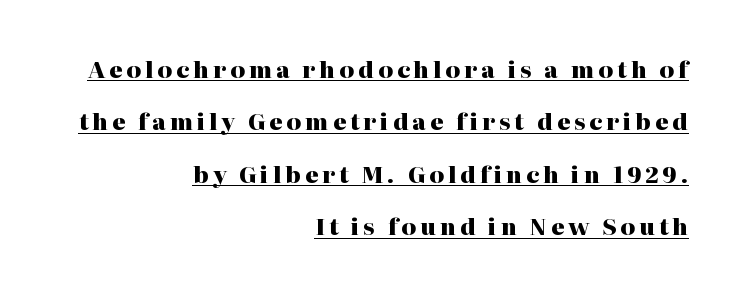
{"italic": "no", "bold": "yes", "underline": "yes", "align": "right", "line_spacing": "loose", "line_spacing_ratio": 2.28, "glyph_px": 23}
